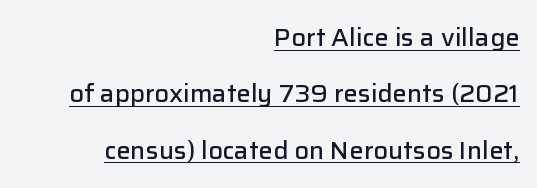
{"italic": "no", "bold": "semi", "underline": "yes", "align": "right", "line_spacing": "loose", "line_spacing_ratio": 2.35, "letter_spacing": "normal", "letter_spacing_em": 0.0, "glyph_px": 24}
